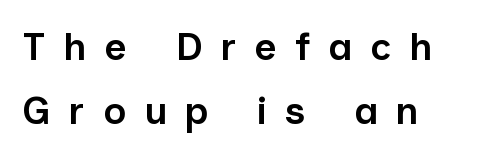
Q: Is the text bold? A: Semi-bold.
Q: Is the text italic (slanted)? A: No, it is upright.
Q: Is the typeface a serif or a sans-serif typeface? A: Sans-serif.
Q: Is the text underlined? A: No.
Q: Is the spacing between letters normal or unusually wide? A: Unusually wide.
Q: Is the spacing between lines tight, normal or loose? A: Normal.
Q: Width (condensed, normal, or wide)? A: Normal.
Q: Stroke contrast? A: Low.
Q: x-height? A: Medium.
Q: Monospaced? A: No.
